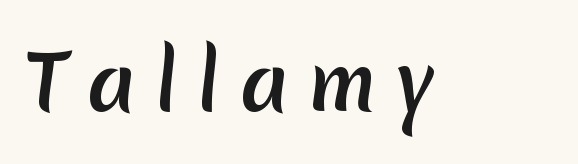
You could only call the tracking loose — the letters float apart. The text was rendered using a sans face with plain stroke endings. Varying glyph widths throughout — classic text-font behaviour. Descenders are the only things crossing below the line.
